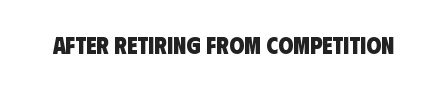
The image shows 24 px bold type; set normal letter spacing, not underlined.
